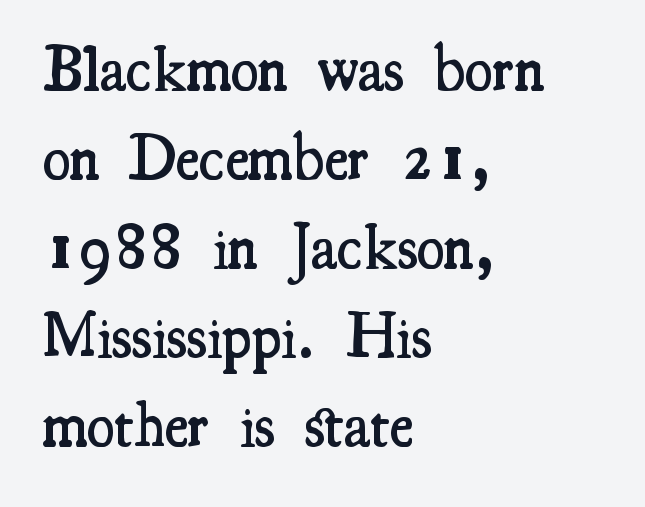
The image shows 64 px semibold, condensed serif type, upright; set left-aligned, normal line spacing (1.39x), normal letter spacing, not underlined; medium stroke contrast and a small x-height.
